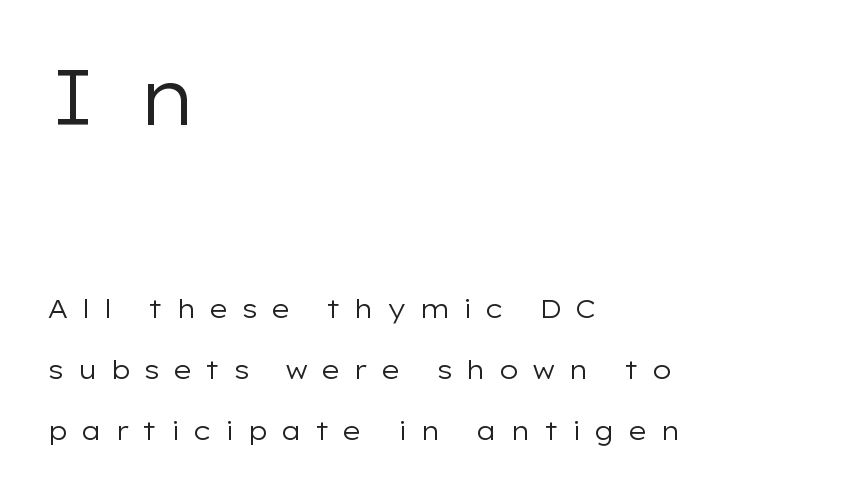
The designer gave the opening block more size than the closing block. All the whitespace from short lines collects on the right. Students, note that the glyphs here are deliberately spaced far apart. The font's upright variant was chosen for this text. No word sits above an underline. A typesetter would call this proportional, since set widths differ per character.
